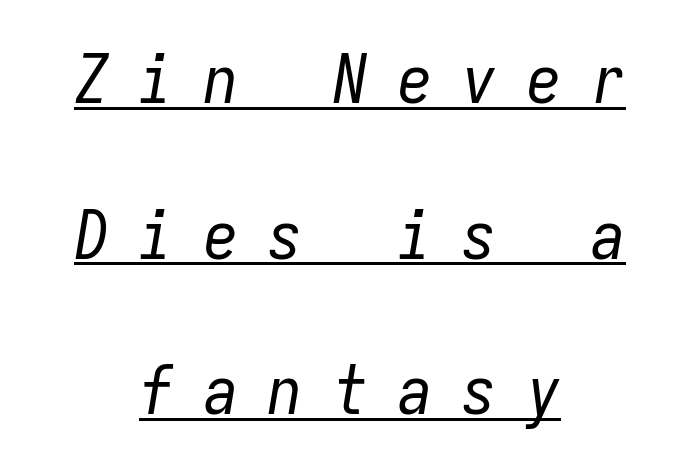
Q: Is the text bold? A: No.
Q: Is the text italic (slanted)? A: Yes, it leans right by about 9 degrees.
Q: Is the text underlined? A: Yes.
Q: How is the paragraph aligned? A: Centered.
Q: Is the spacing between letters normal or unusually wide? A: Unusually wide.
Q: Is the spacing between lines tight, normal or loose? A: Loose.
Q: Width (condensed, normal, or wide)? A: Condensed.
Q: Stroke contrast? A: Low.
Q: x-height? A: Medium.
Q: Monospaced? A: Yes.
